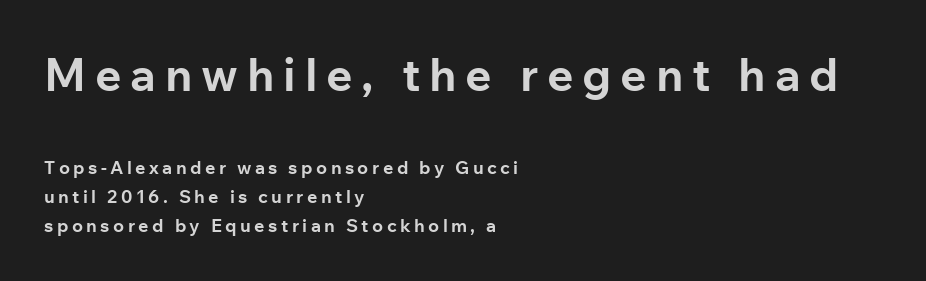
When letters stand straight like this, we call the style roman or upright. The earlier block is typeset at a bigger size than the later block. You'd pick this weight for a headline — it's a proper bold. These lines are composed in type without serifs.
